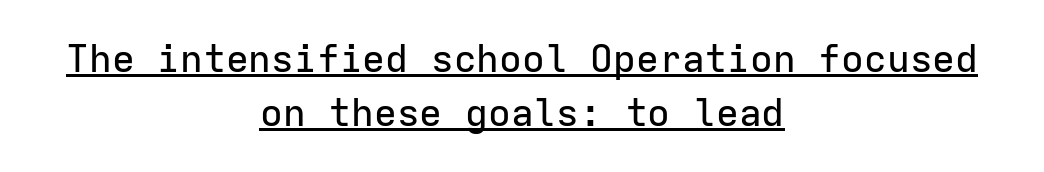
The letters stand straight up with perfectly vertical stems. Serif or sans? Sans — the stroke terminals are bare. Each new line begins a customary step beneath the previous one. This sample uses plain, unmodified letter spacing. The sample's only ornament is a line tracing under the words.
